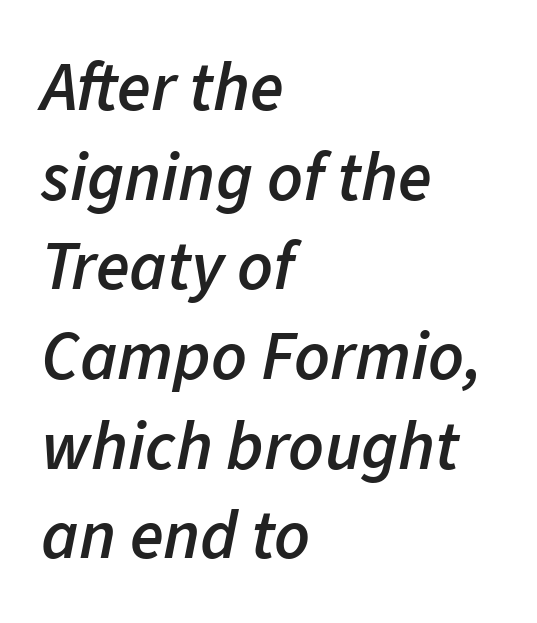
Does extra space separate the letters? No, they use regular spacing. These lines are rendered in a variable-pitch font. Clear beneath every line of the passage. The letters are slanted; this is an italic face.
